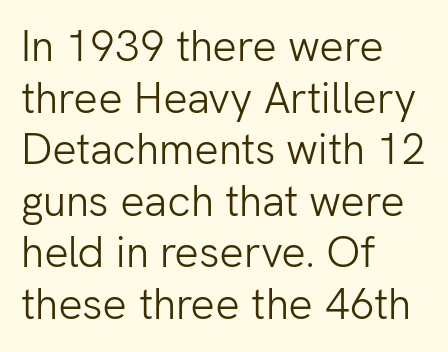
{"serif": "no", "italic": "no", "bold": "no", "weight": "light", "width": "normal", "stroke_contrast": "low", "x_height": "medium", "monospaced": "no", "underline": "no", "align": "left", "line_spacing_ratio": 1.2, "letter_spacing": "normal", "letter_spacing_em": 0.0, "glyph_px": 43}
